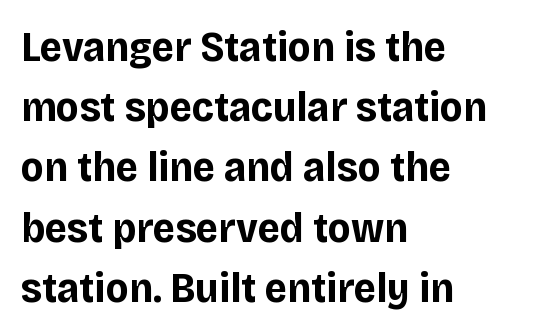
The image shows 43 px bold sans-serif type, upright; set left-aligned, normal line spacing (1.4x), normal letter spacing, not underlined; low stroke contrast and a large x-height.
